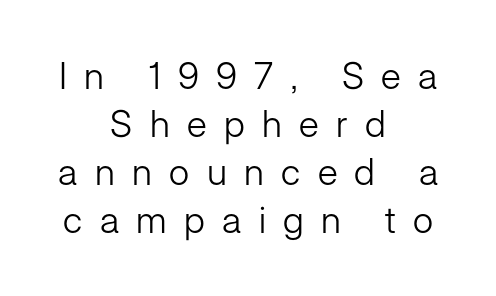
Q: Is the text bold? A: No.
Q: Is the text italic (slanted)? A: No, it is upright.
Q: Is the typeface a serif or a sans-serif typeface? A: Sans-serif.
Q: Is the text underlined? A: No.
Q: How is the paragraph aligned? A: Centered.
Q: Is the spacing between letters normal or unusually wide? A: Unusually wide.
Q: Is the spacing between lines tight, normal or loose? A: Normal.
Q: Width (condensed, normal, or wide)? A: Normal.
Q: Stroke contrast? A: Low.
Q: x-height? A: Medium.
Q: Monospaced? A: No.
